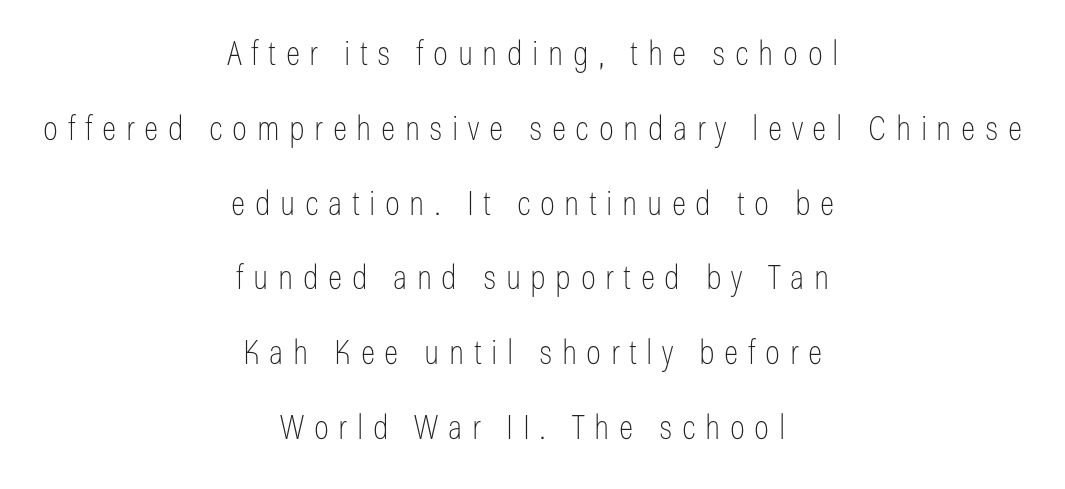
{"serif": "no", "italic": "no", "bold": "no", "weight": "thin", "width": "condensed", "stroke_contrast": "low", "x_height": "medium", "monospaced": "no", "underline": "no", "align": "center", "line_spacing": "loose", "line_spacing_ratio": 2.2, "letter_spacing": "wide", "letter_spacing_em": 0.28, "glyph_px": 34}
